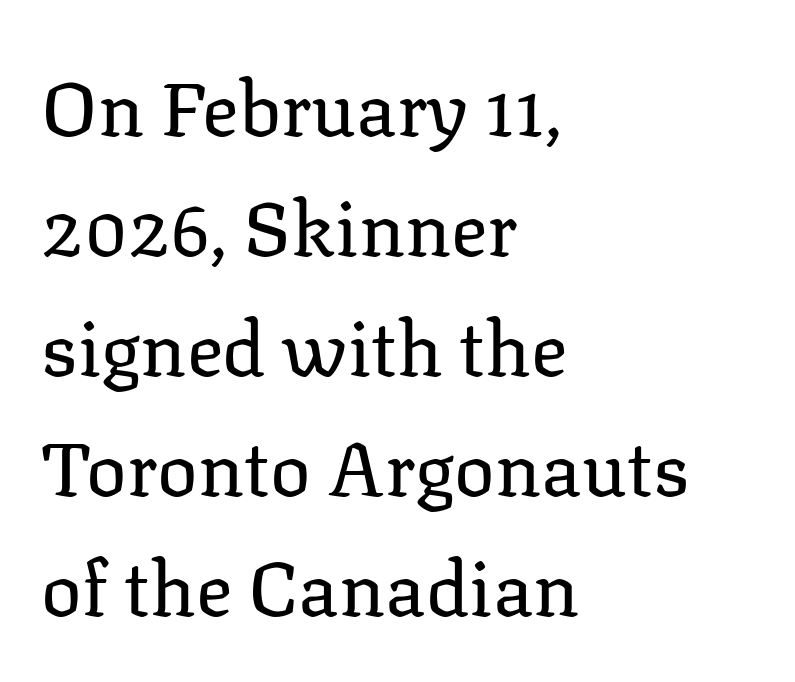
{"serif": "yes", "italic": "no", "bold": "no", "weight": "regular", "width": "normal", "stroke_contrast": "low", "x_height": "medium", "monospaced": "no", "underline": "no", "align": "left", "line_spacing": "normal", "line_spacing_ratio": 1.58, "letter_spacing": "normal", "letter_spacing_em": 0.0, "glyph_px": 76}
